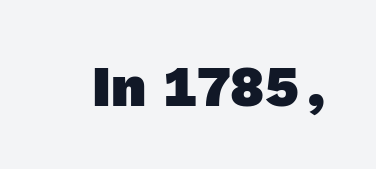
The image shows 57 px heavy sans-serif type; set normal letter spacing, not underlined; a medium x-height.
